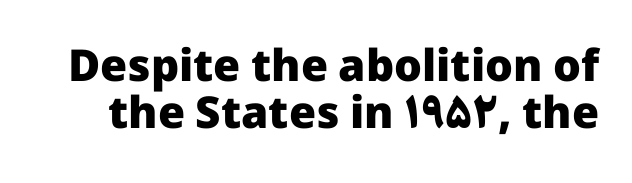
Very little white space separates one row of letters from the next. Has an underline been added? It has not. Nothing sits at the stroke ends, so this counts as sans-serif. Here the glyphs are tracked normally, forming tight word shapes.
